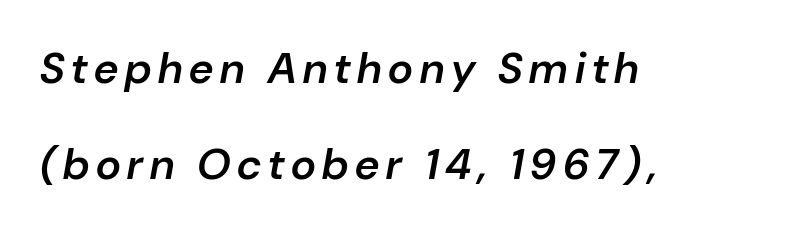
Q: Is the text bold? A: Semi-bold.
Q: Is the text italic (slanted)? A: Yes, it leans right by about 10 degrees.
Q: Is the text underlined? A: No.
Q: How is the paragraph aligned? A: Left-aligned.
Q: Is the spacing between lines tight, normal or loose? A: Loose.
Q: Width (condensed, normal, or wide)? A: Normal.
Q: Stroke contrast? A: Low.
Q: x-height? A: Medium.
Q: Monospaced? A: No.
